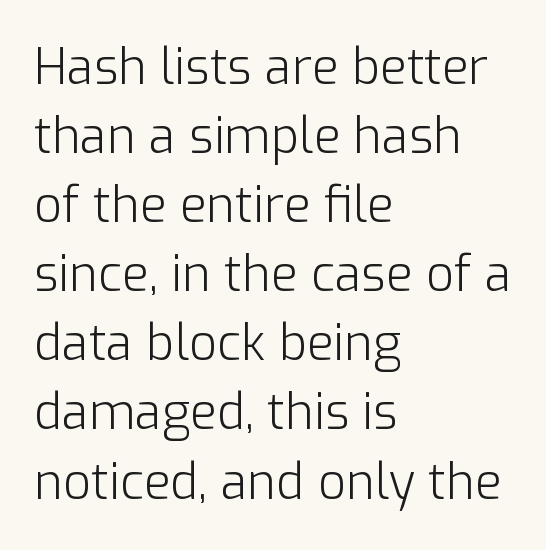
Q: Is the text bold? A: No.
Q: Is the text italic (slanted)? A: No, it is upright.
Q: Is the typeface a serif or a sans-serif typeface? A: Sans-serif.
Q: Is the text underlined? A: No.
Q: How is the paragraph aligned? A: Left-aligned.
Q: Is the spacing between letters normal or unusually wide? A: Normal.
Q: Is the spacing between lines tight, normal or loose? A: Normal.
Q: Width (condensed, normal, or wide)? A: Normal.
Q: Stroke contrast? A: Low.
Q: x-height? A: Medium.
Q: Monospaced? A: No.
